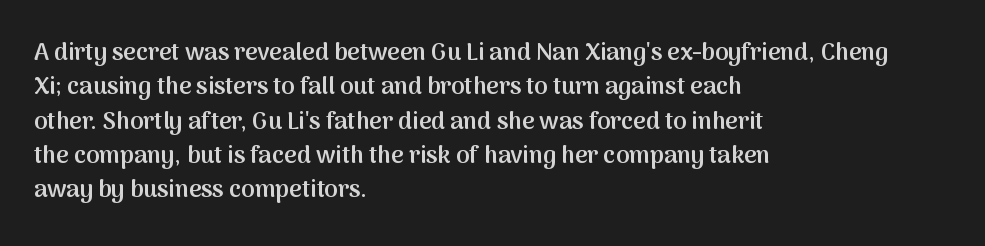
The image shows 24 px text type, upright; set left-aligned, normal line spacing (1.43x), normal letter spacing, not underlined.
